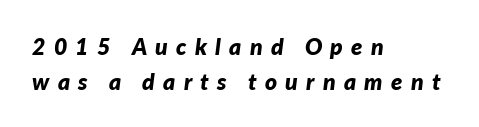
Vertically, the passage feels balanced, rows spaced as you'd expect. The characters look thick and weighty, a clear bold. The compositor pushed each line to the left boundary. This sample uses expanded letter spacing, leaving extra air between glyphs. Notice how the stems are inclined rather than vertical — that's the hallmark of italics.
